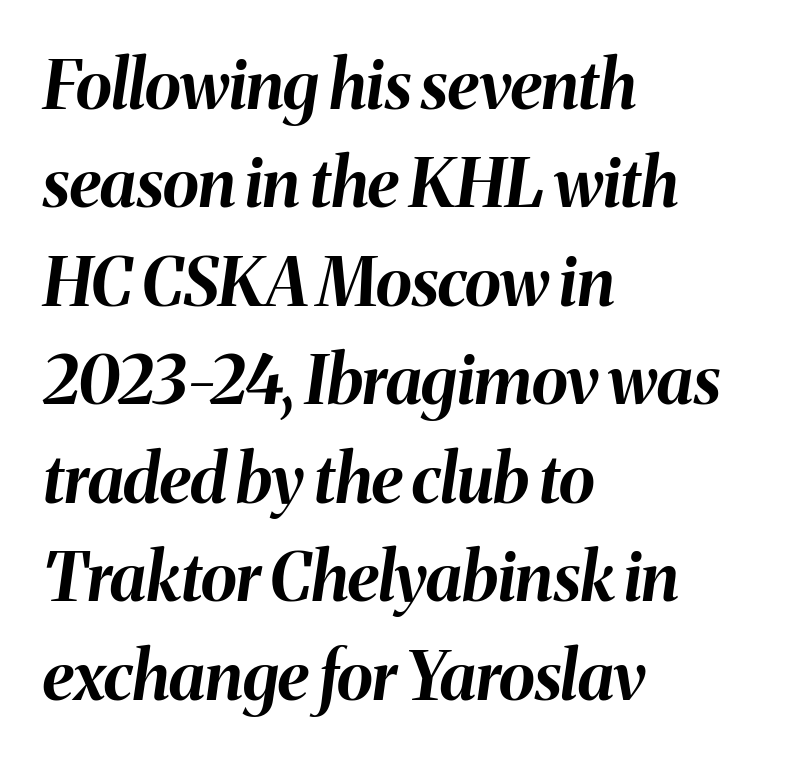
Q: Is the text bold? A: Yes.
Q: Is the text italic (slanted)? A: Yes, it leans right by about 8 degrees.
Q: Is the text underlined? A: No.
Q: How is the paragraph aligned? A: Left-aligned.
Q: Is the spacing between letters normal or unusually wide? A: Normal.
Q: Is the spacing between lines tight, normal or loose? A: Normal.
Q: Width (condensed, normal, or wide)? A: Normal.
Q: Stroke contrast? A: Medium.
Q: x-height? A: Medium.
Q: Monospaced? A: No.
